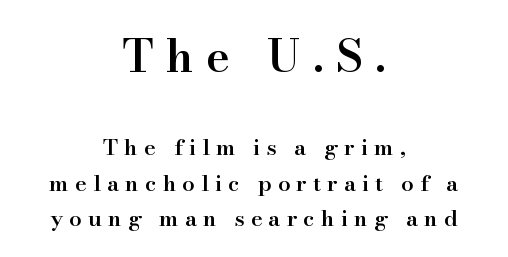
The font's upright variant was chosen for this text. Honestly, the row spacing looks completely unremarkable. The tracking jumps out immediately: characters are airy and widely separated. The passage shown is typeset with a serif family.
